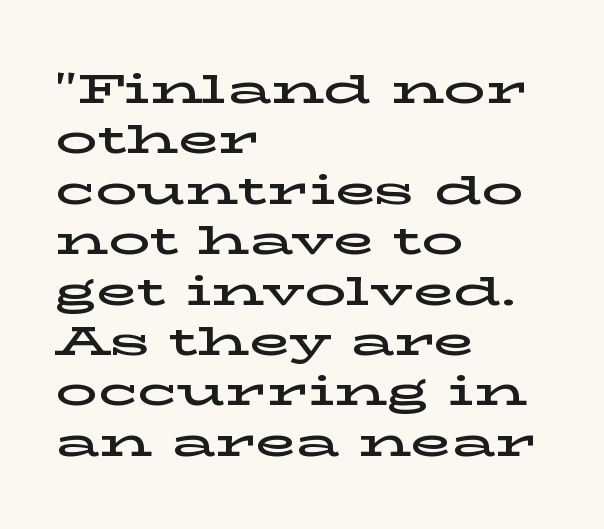
Stroke terminals: seriffed. The words here are not underlined. Honestly, the letter spacing is just normal — you wouldn't notice it. The specimen reads as upright at a glance. Does the copy run flush right? No — it runs flush left.
